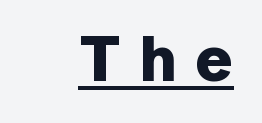
The image shows 64 px bold sans-serif type, upright; set unusually wide letter spacing (+0.3 em), underlined; low stroke contrast and a medium x-height.
